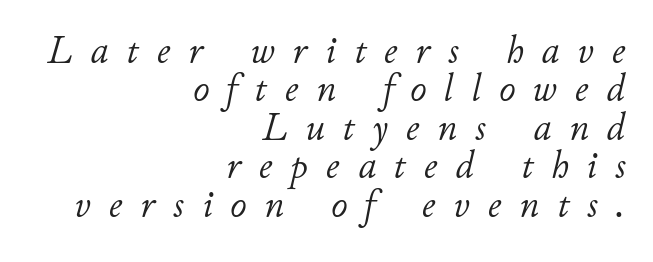
{"italic": "yes", "lean": "right", "slant_degrees": 11, "bold": "no", "weight": "light", "width": "normal", "stroke_contrast": "low", "x_height": "small", "monospaced": "no", "underline": "no", "align": "right", "line_spacing": "tight", "line_spacing_ratio": 0.96, "letter_spacing": "wide", "letter_spacing_em": 0.45, "glyph_px": 40}
